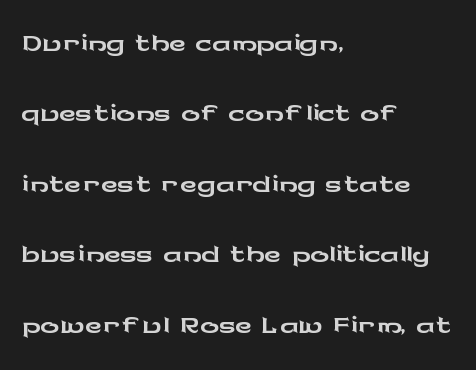
The image shows 47 px wide sans-serif type, upright; set left-aligned, normal line spacing (1.5x), normal letter spacing, not underlined; low stroke contrast and a medium x-height.
